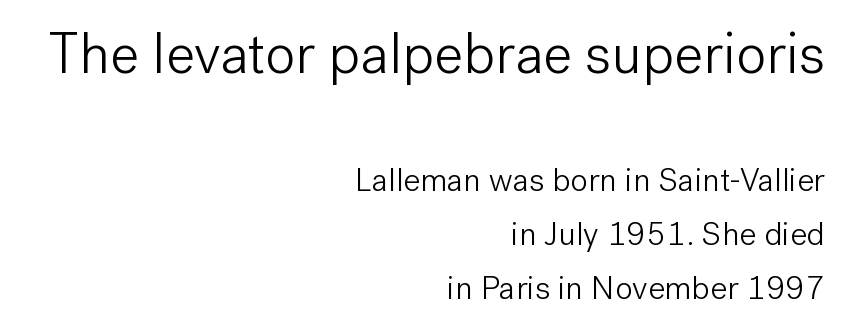
Q: Is the text bold? A: No.
Q: Is the text italic (slanted)? A: No, it is upright.
Q: Is the typeface a serif or a sans-serif typeface? A: Sans-serif.
Q: Is the text underlined? A: No.
Q: How is the paragraph aligned? A: Right-aligned.
Q: Is the spacing between letters normal or unusually wide? A: Normal.
Q: Is the spacing between lines tight, normal or loose? A: Normal.
Q: Which block of text is set in a larger size, the first (top) or the second (bottom)? A: The first (top) one.
Q: Width (condensed, normal, or wide)? A: Normal.
Q: Stroke contrast? A: Low.
Q: x-height? A: Medium.
Q: Monospaced? A: No.
